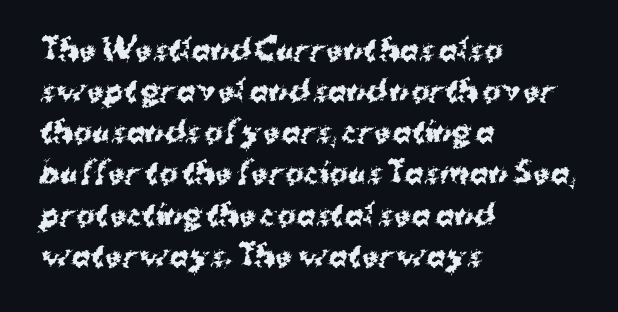
Leftover space on each line is placed entirely after the last word. Honestly, the letter spacing is just normal — you wouldn't notice it. Regarding leading, the lines here are spaced in the standard way. The face used here has the dense, thick strokes of a bold. Descenders are the only things crossing below the line.
